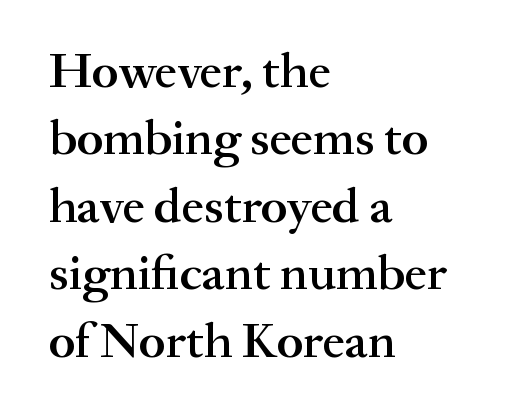
Underlining? Definitely not there. Students, observe: this is what conventionally led text looks like. On the weight axis this lands at semibold, roughly 600. Each line starts at the same left margin while the right side varies. Posture: upright roman.
